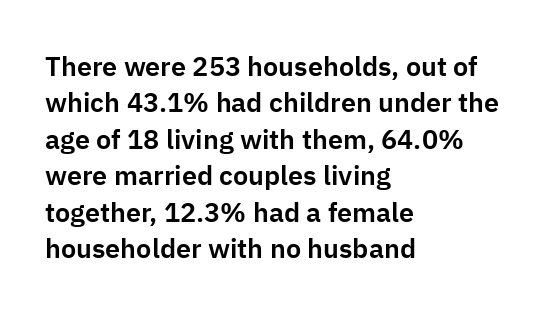
Tracking value appears to be zero — textbook default spacing. The type sits square on the baseline with zero lean. A clean baseline with only descenders dipping below it. Is the block centered? No — it sits flush against the left margin. Notice how descenders clear the ascenders below comfortably — that's standard leading.
